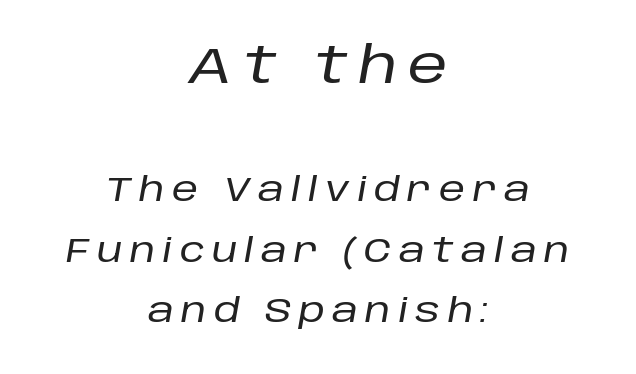
The image shows 50 px text type, italic (leaning right); set centered, line spacing 1.83x, unusually wide letter spacing (+0.22 em), not underlined; the first (top) block is 1.52x larger; low stroke contrast and a large x-height.
